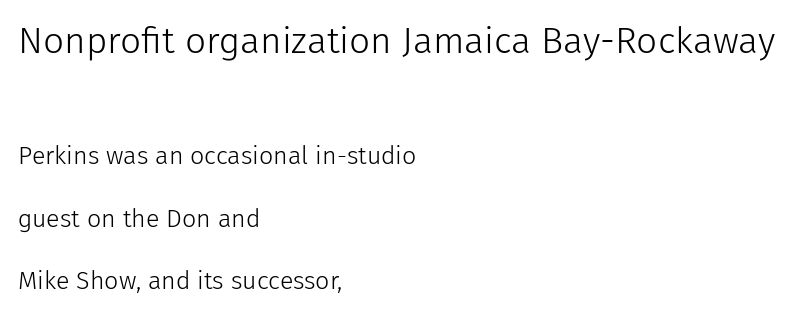
{"serif": "no", "italic": "no", "bold": "no", "weight": "light", "width": "normal", "stroke_contrast": "low", "x_height": "medium", "monospaced": "no", "underline": "no", "align": "left", "line_spacing": "loose", "line_spacing_ratio": 2.5, "letter_spacing": "normal", "letter_spacing_em": 0.0, "larger_block": "first", "size_ratio": 1.48, "glyph_px": 37}
